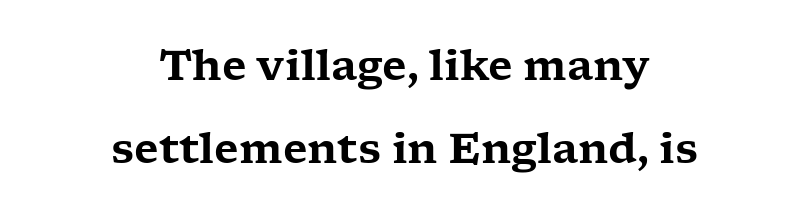
The image shows 41 px wide serif type, upright; set centered, loose line spacing (2.02x), normal letter spacing, not underlined; low stroke contrast and a medium x-height.
